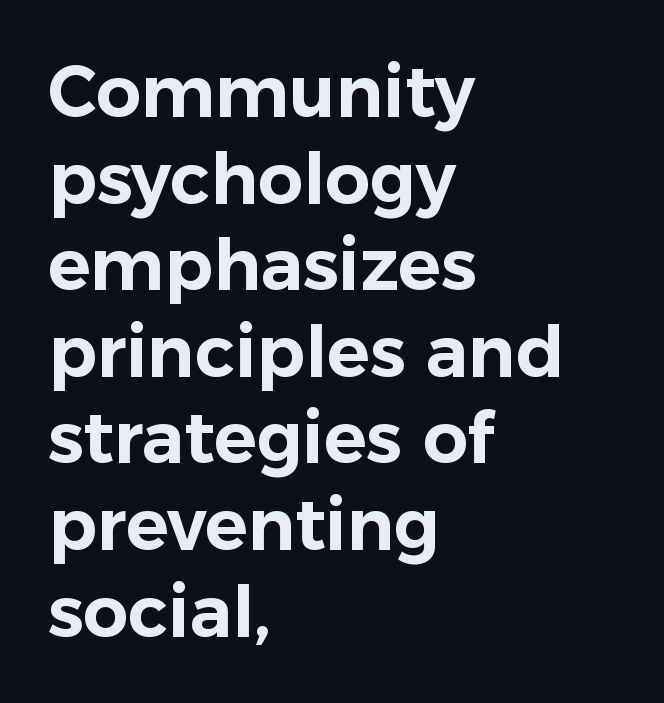
The image shows 71 px sans-serif type, upright; set left-aligned, line spacing 1.22x, normal letter spacing, not underlined; low stroke contrast and a medium x-height.
